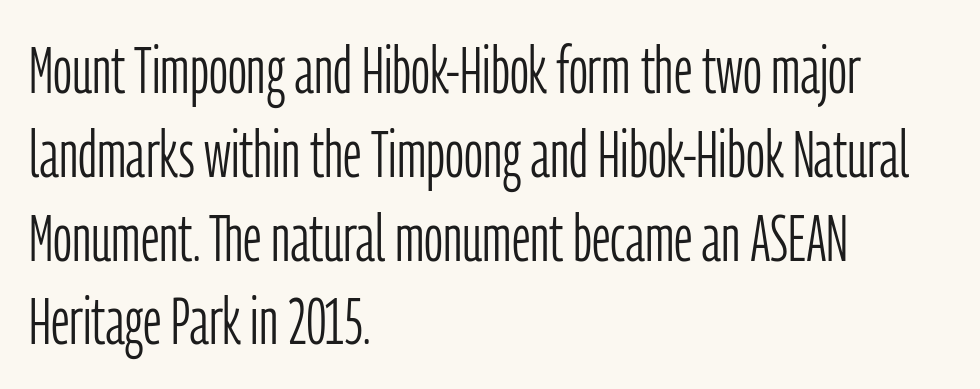
{"serif": "no", "italic": "no", "bold": "no", "weight": "light", "width": "condensed", "stroke_contrast": "low", "x_height": "medium", "monospaced": "no", "underline": "no", "align": "left", "line_spacing": "normal", "line_spacing_ratio": 1.27, "letter_spacing": "normal", "letter_spacing_em": 0.0, "glyph_px": 66}
